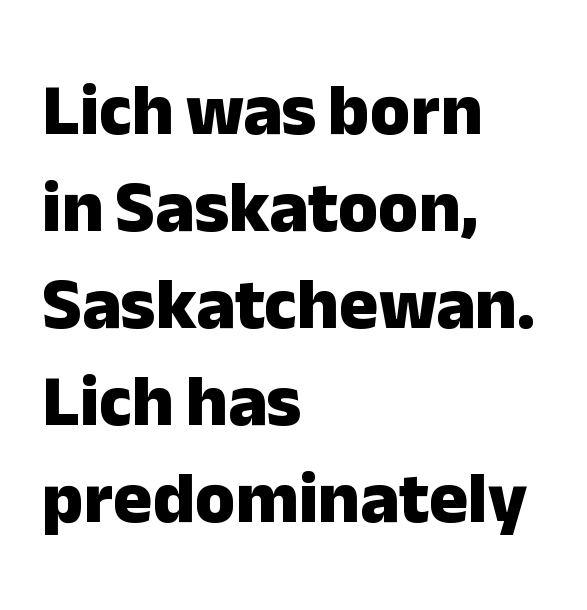
Q: Is the text bold? A: Yes.
Q: Is the text italic (slanted)? A: No, it is upright.
Q: Is the typeface a serif or a sans-serif typeface? A: Sans-serif.
Q: Is the text underlined? A: No.
Q: How is the paragraph aligned? A: Left-aligned.
Q: Is the spacing between letters normal or unusually wide? A: Normal.
Q: Is the spacing between lines tight, normal or loose? A: Normal.
Q: Width (condensed, normal, or wide)? A: Normal.
Q: Stroke contrast? A: Low.
Q: x-height? A: Medium.
Q: Monospaced? A: No.
